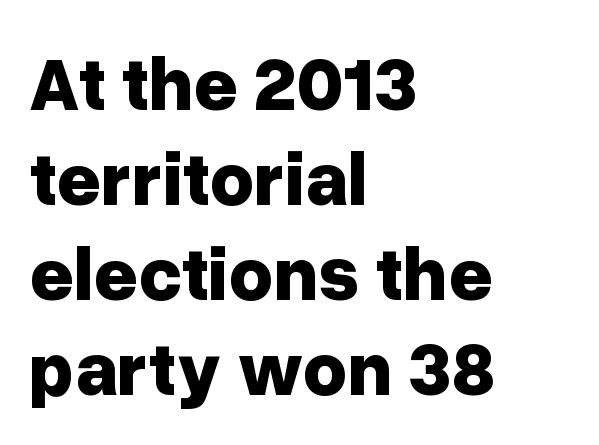
Q: Is the text bold? A: Yes.
Q: Is the text italic (slanted)? A: No, it is upright.
Q: Is the typeface a serif or a sans-serif typeface? A: Sans-serif.
Q: Is the text underlined? A: No.
Q: How is the paragraph aligned? A: Left-aligned.
Q: Is the spacing between letters normal or unusually wide? A: Normal.
Q: Is the spacing between lines tight, normal or loose? A: Normal.
Q: Width (condensed, normal, or wide)? A: Normal.
Q: Stroke contrast? A: Low.
Q: x-height? A: Medium.
Q: Monospaced? A: No.
